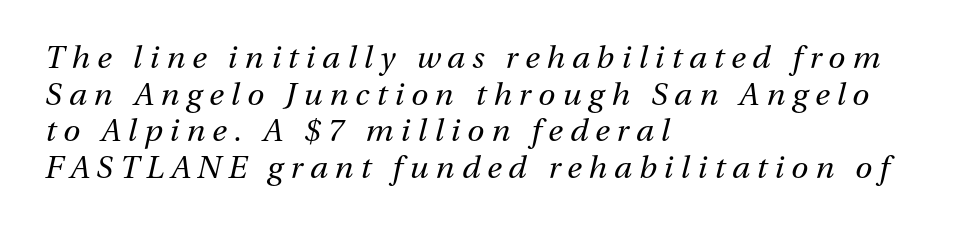
{"italic": "yes", "lean": "right", "slant_degrees": 13, "bold": "no", "weight": "regular", "width": "normal", "stroke_contrast": "medium", "x_height": "medium", "monospaced": "no", "underline": "no", "align": "left", "line_spacing_ratio": 1.18, "letter_spacing": "wide", "letter_spacing_em": 0.23, "glyph_px": 31}
